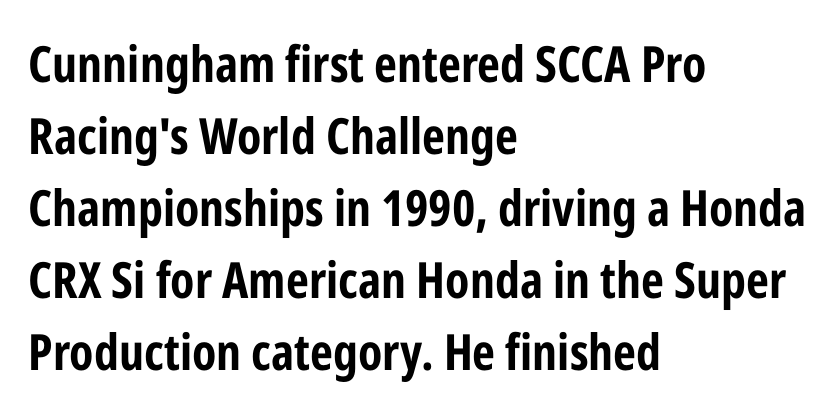
{"serif": "no", "italic": "no", "bold": "yes", "weight": "bold", "width": "condensed", "stroke_contrast": "low", "x_height": "medium", "monospaced": "no", "underline": "no", "align": "left", "line_spacing": "normal", "line_spacing_ratio": 1.44, "letter_spacing": "normal", "letter_spacing_em": 0.0, "glyph_px": 50}
